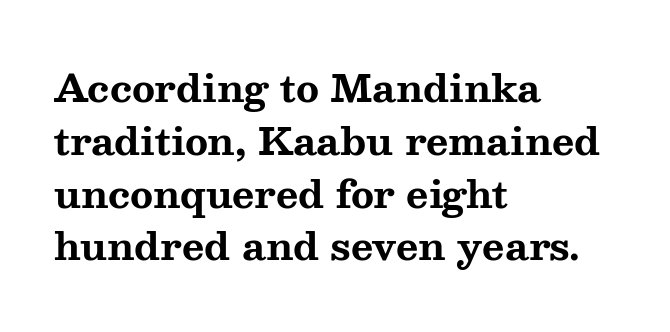
The image shows 38 px bold, wide serif type, upright; set left-aligned, normal line spacing (1.39x), normal letter spacing, not underlined; medium stroke contrast and a medium x-height.
